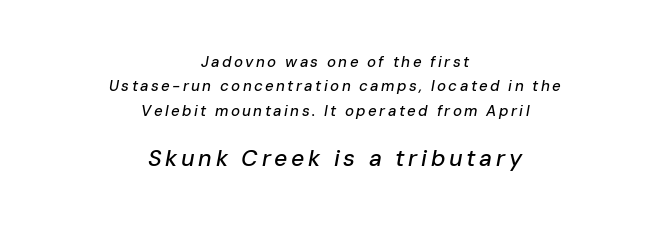
{"italic": "yes", "lean": "right", "slant_degrees": 10, "underline": "no", "align": "center", "line_spacing": "normal", "line_spacing_ratio": 1.62, "larger_block": "second", "size_ratio": 1.53, "glyph_px": 23}
